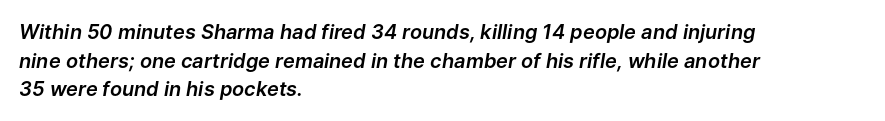
{"italic": "yes", "lean": "right", "slant_degrees": 9, "underline": "no", "align": "left", "line_spacing": "normal", "line_spacing_ratio": 1.43, "letter_spacing": "normal", "letter_spacing_em": 0.0, "glyph_px": 20}
